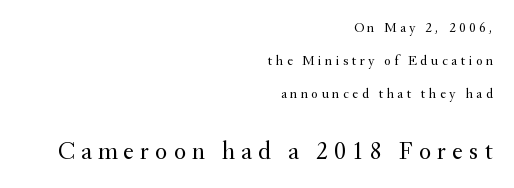
The image shows 25 px text type, upright; set right-aligned, loose line spacing (2.36x), unusually wide letter spacing (+0.25 em), not underlined; the second (bottom) block is 1.79x larger.
